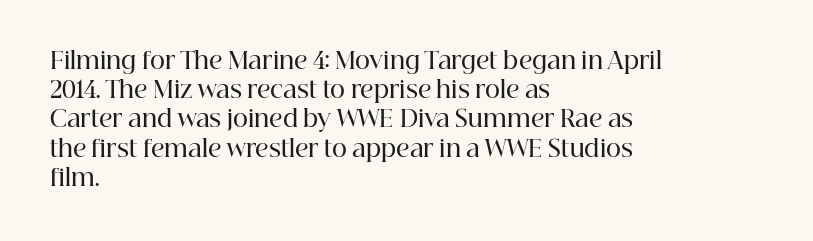
{"italic": "no", "bold": "semi", "underline": "no", "align": "left", "line_spacing": "normal", "line_spacing_ratio": 1.27, "letter_spacing": "normal", "letter_spacing_em": 0.0, "glyph_px": 23}
